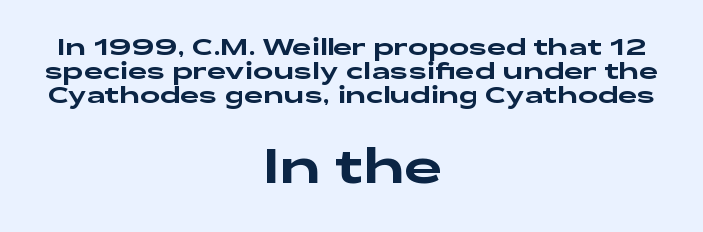
The font's upright variant was chosen for this text. You get the small type first, then a jump to larger type. Proportional: the letters do not fall into vertical columns. Line spacing here is tight. The face used here is rendered with its standard letterfit. The lines in this sample share a center point and differ in where they start and stop.
